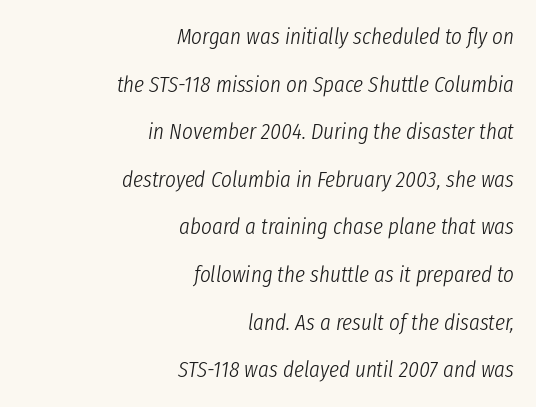
Q: Is the text bold? A: No.
Q: Is the text italic (slanted)? A: Yes, it leans right by about 8 degrees.
Q: Is the text underlined? A: No.
Q: How is the paragraph aligned? A: Right-aligned.
Q: Is the spacing between letters normal or unusually wide? A: Normal.
Q: Is the spacing between lines tight, normal or loose? A: Loose.
